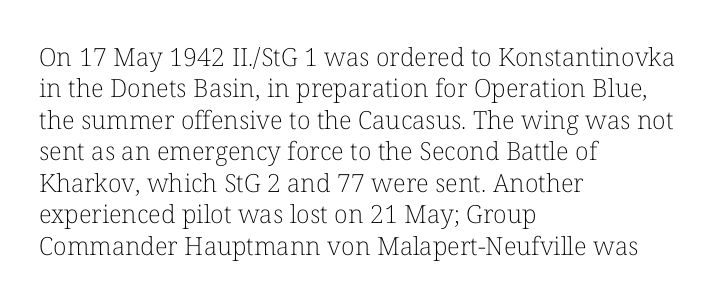
No letter is thick-stroked: the sample isn't bold. This is roman type, the default non-slanted kind. One glance says typical: line gaps are just what's usual. Plain, unruled lines of type. This sample is left-justified, so line endings fall wherever the words run out.
